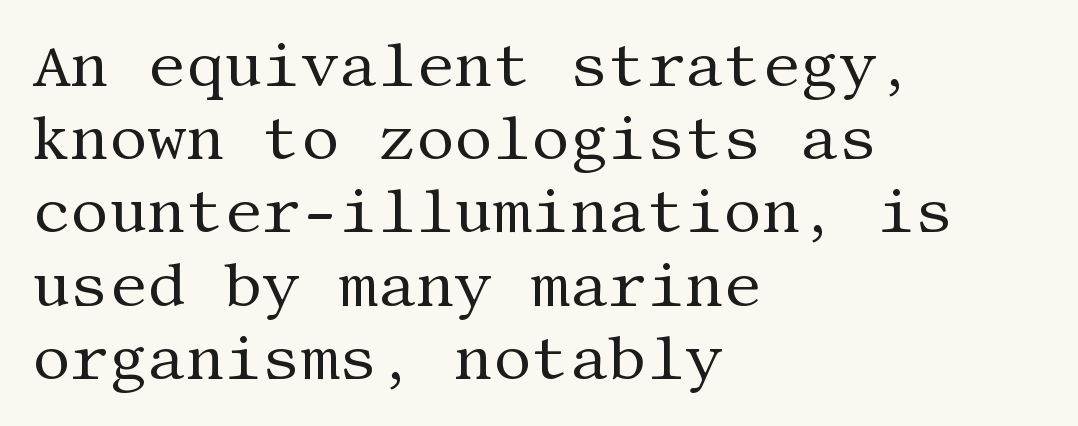
{"serif": "yes", "italic": "no", "bold": "no", "weight": "regular", "width": "normal", "stroke_contrast": "medium", "x_height": "large", "underline": "no", "align": "left", "line_spacing_ratio": 1.22, "letter_spacing": "normal", "letter_spacing_em": 0.0, "glyph_px": 60}
